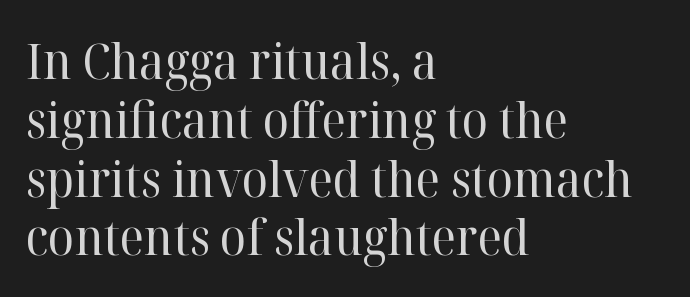
{"serif": "yes", "italic": "no", "bold": "no", "weight": "regular", "width": "normal", "stroke_contrast": "high", "x_height": "medium", "monospaced": "no", "underline": "no", "align": "left", "line_spacing_ratio": 1.2, "letter_spacing": "normal", "letter_spacing_em": 0.0, "glyph_px": 49}
